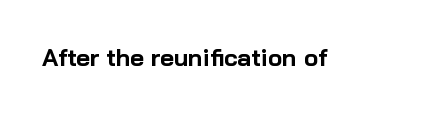
Q: Is the text bold? A: Yes.
Q: Is the text italic (slanted)? A: No, it is upright.
Q: Is the text underlined? A: No.
Q: Is the spacing between letters normal or unusually wide? A: Normal.
